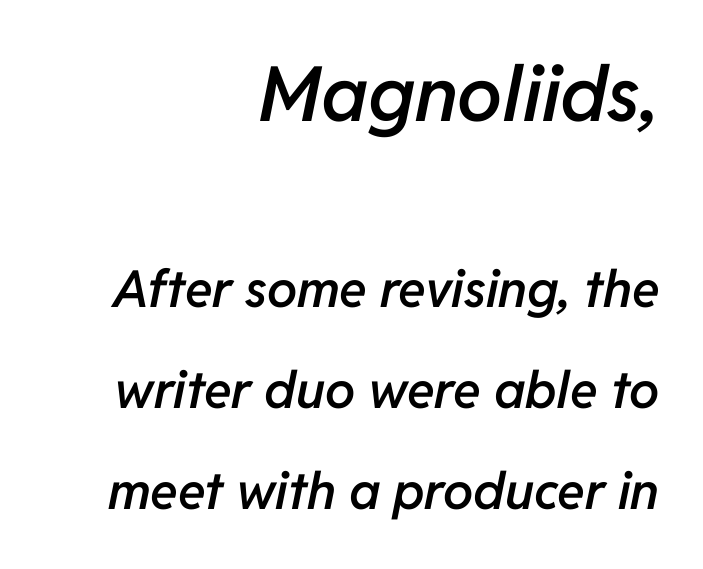
Q: Is the text bold? A: Semi-bold.
Q: Is the text italic (slanted)? A: Yes, it leans right by about 11 degrees.
Q: Is the text underlined? A: No.
Q: How is the paragraph aligned? A: Right-aligned.
Q: Is the spacing between letters normal or unusually wide? A: Normal.
Q: Is the spacing between lines tight, normal or loose? A: Loose.
Q: Which block of text is set in a larger size, the first (top) or the second (bottom)? A: The first (top) one.
Q: Width (condensed, normal, or wide)? A: Normal.
Q: Stroke contrast? A: Low.
Q: x-height? A: Medium.
Q: Monospaced? A: No.
